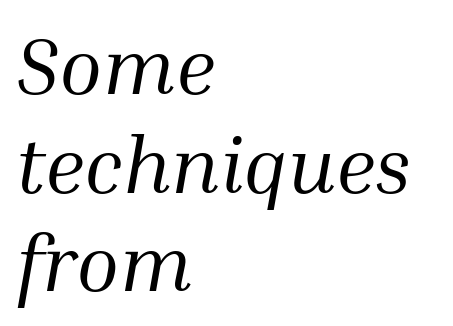
There is no visible air inserted between adjacent glyphs. Stroke terminals: seriffed. Heaviness? Minimal to ordinary, like unemphasized prose. A typesetter would call this proportional, since set widths differ per character.
